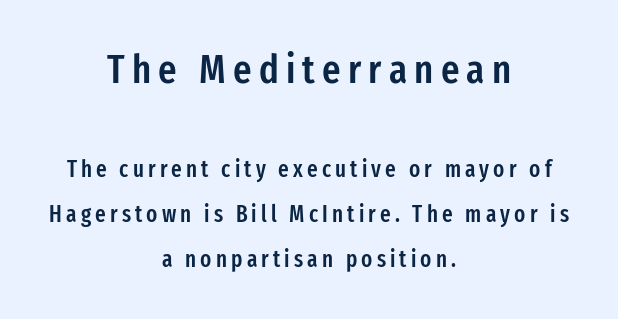
{"serif": "no", "italic": "no", "bold": "semi", "weight": "semibold", "width": "condensed", "stroke_contrast": "low", "x_height": "medium", "monospaced": "no", "underline": "no", "align": "center", "line_spacing": "loose", "line_spacing_ratio": 1.95, "larger_block": "first", "size_ratio": 1.74, "glyph_px": 40}
